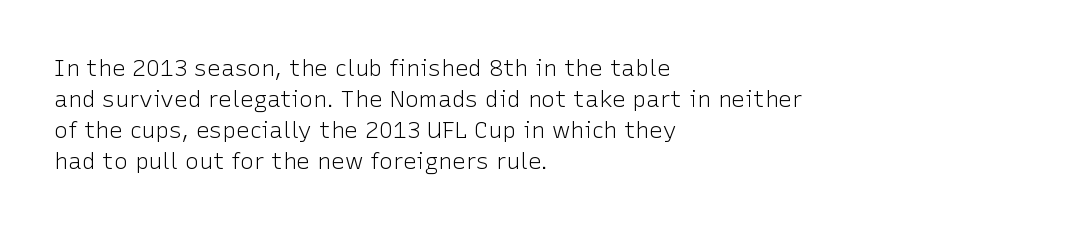
Posture: upright roman. The ragged edge is on the right, which tells us the setting is flush left. Reading down the column, the eye jumps a familiar distance to each next line. The specimen omits any rule beneath the text block's lines. The face looks like a standard text weight, possibly lighter.
